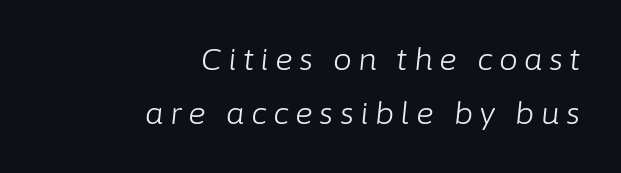
Q: Is the text bold? A: No.
Q: Is the text italic (slanted)? A: Yes, it leans right by about 6 degrees.
Q: Is the text underlined? A: No.
Q: How is the paragraph aligned? A: Right-aligned.
Q: Is the spacing between letters normal or unusually wide? A: Unusually wide.
Q: Width (condensed, normal, or wide)? A: Normal.
Q: Stroke contrast? A: Low.
Q: x-height? A: Medium.
Q: Monospaced? A: No.
